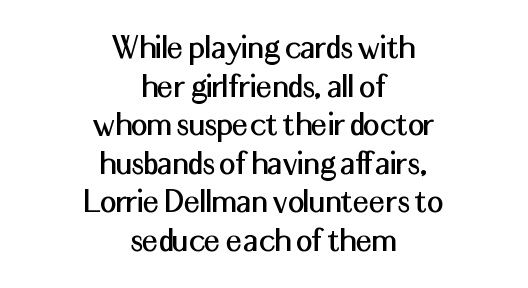
Look at the tracking — it's just the regular setting, nothing added. The designer dialed line spacing down below the default. Is there any slant? The stems are plumb. The rag falls on both sides of this text block equally. Do the characters align in a grid? No, the font is proportional. Check under the words: just untouched page.
